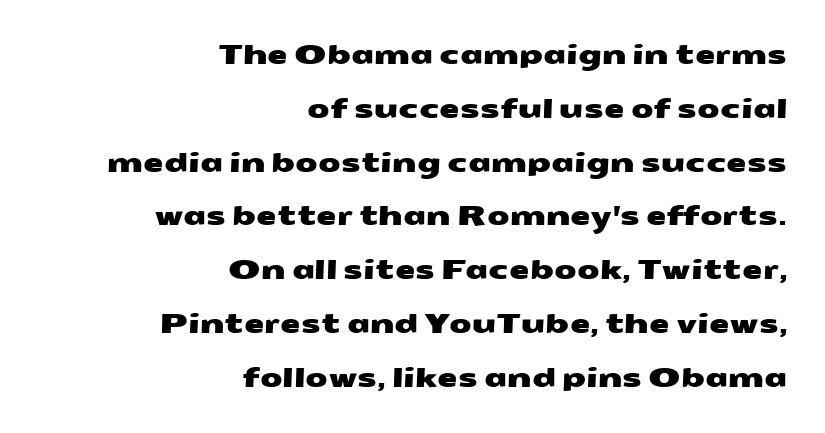
{"underline": "no", "align": "right", "line_spacing": "loose", "line_spacing_ratio": 2.07, "letter_spacing": "normal", "letter_spacing_em": 0.0, "glyph_px": 26}
